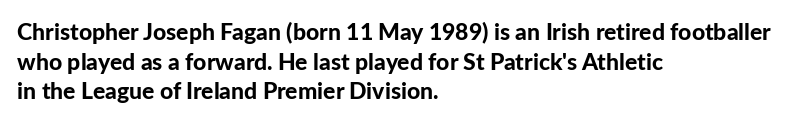
The image shows 23 px bold type, upright; set left-aligned, normal line spacing (1.29x), normal letter spacing, not underlined.
